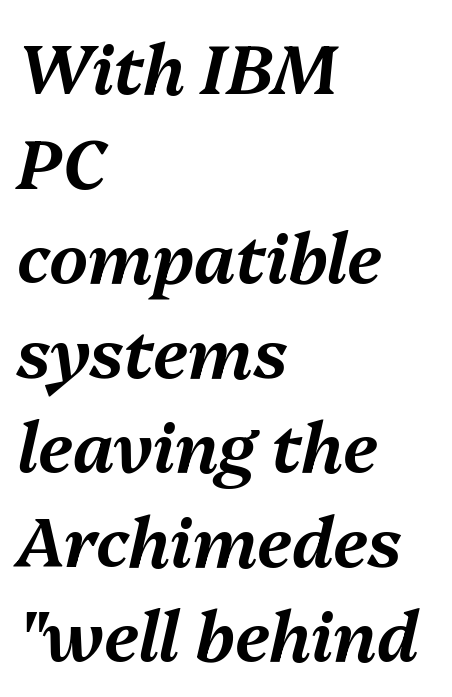
The image shows 68 px text type, italic (leaning right); set left-aligned, normal line spacing (1.39x), normal letter spacing, not underlined; medium stroke contrast and a medium x-height.
